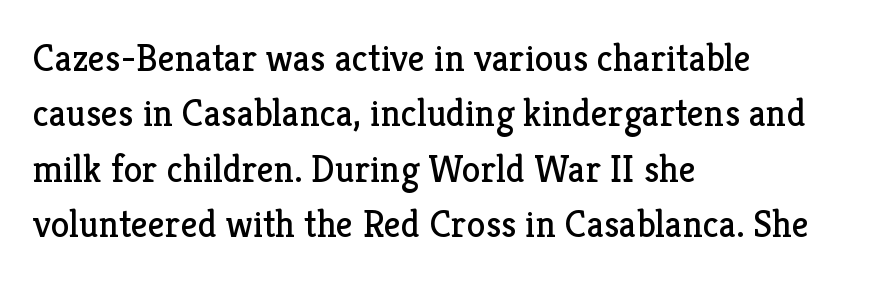
{"serif": "yes", "italic": "no", "bold": "no", "weight": "regular", "width": "normal", "stroke_contrast": "low", "x_height": "medium", "monospaced": "no", "underline": "no", "align": "left", "line_spacing": "normal", "line_spacing_ratio": 1.46, "letter_spacing": "normal", "letter_spacing_em": 0.0, "glyph_px": 38}
